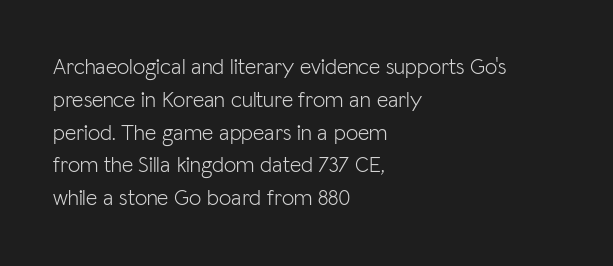
The image shows 22 px text type, upright; set left-aligned, normal line spacing (1.49x), normal letter spacing, not underlined.
